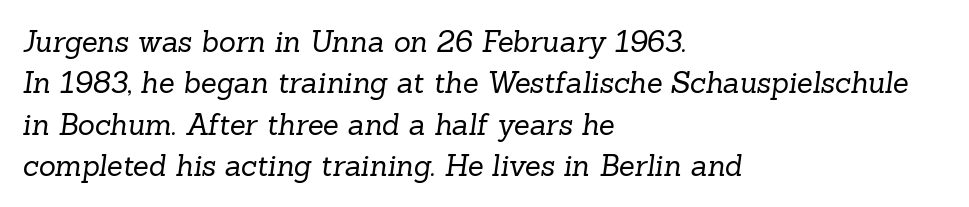
Q: Is the text bold? A: No.
Q: Is the typeface a serif or a sans-serif typeface? A: Serif.
Q: Is the text underlined? A: No.
Q: How is the paragraph aligned? A: Left-aligned.
Q: Is the spacing between letters normal or unusually wide? A: Normal.
Q: Is the spacing between lines tight, normal or loose? A: Normal.
Q: Width (condensed, normal, or wide)? A: Normal.
Q: Stroke contrast? A: Low.
Q: x-height? A: Medium.
Q: Monospaced? A: No.
